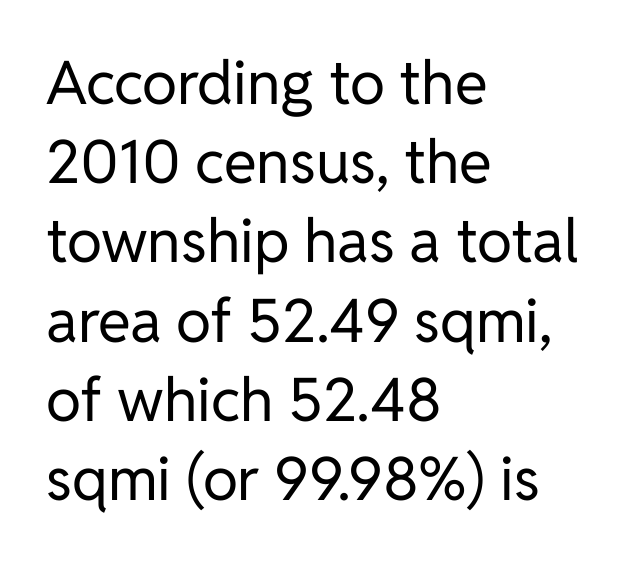
Weight: in the light-to-regular range. Each word holds together tightly as a unit, with standard inter-letter gaps. The text block is weighted toward the left margin, trailing off unevenly rightward. Quick note: not italic, upright.
